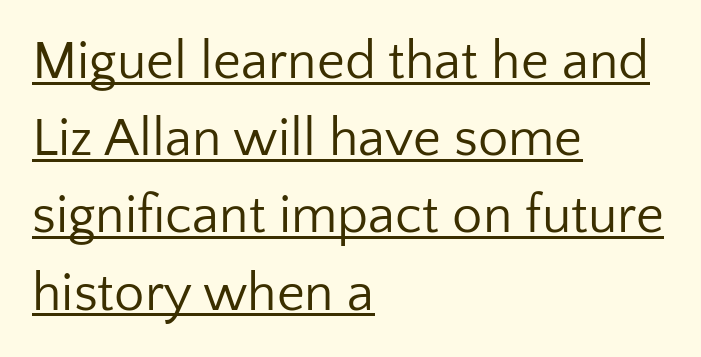
Look at the bottom of the vertical strokes: they stop flat, with no serifs. Underline: present. The lines sit at an ordinary, default distance from one another. Note the varied advance widths — an 'i' is clearly narrower than an 'm'. These lines were composed using upright roman letters.
